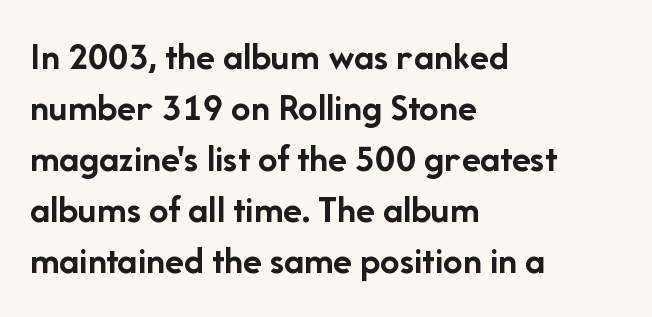
This is the regular roman posture of the typeface. The face used here is a sans, in the tradition of grotesques and geometrics. Each word holds together tightly as a unit, with standard inter-letter gaps. The gap between lines stays unmarked. Varying glyph widths throughout — classic text-font behaviour.
